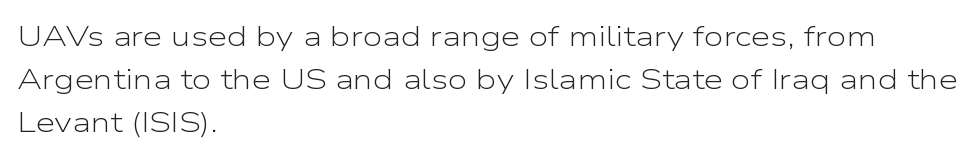
Characters remain perfectly vertical along every line. The face used here is proportionally spaced, like ordinary book or web type. Spacing between characters is what you'd get straight out of the box. The rendering shows plain stroke endings on the letterforms — a sans-serif design. Nothing heavy about these letters — not bold at all. The line-height multiplier appears to be the usual default.
